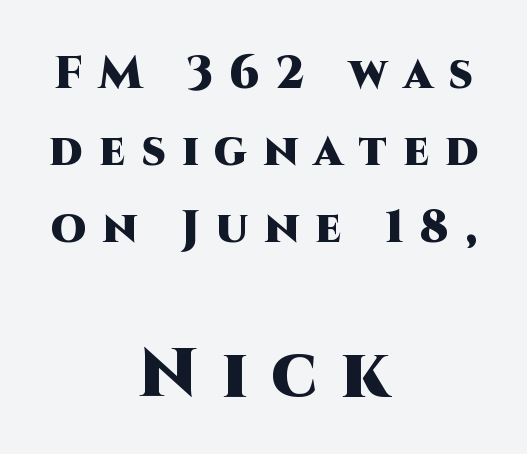
Q: Is the text bold? A: Yes.
Q: Is the text italic (slanted)? A: No, it is upright.
Q: Is the typeface a serif or a sans-serif typeface? A: Sans-serif.
Q: Is the text underlined? A: No.
Q: How is the paragraph aligned? A: Centered.
Q: Is the spacing between letters normal or unusually wide? A: Unusually wide.
Q: Which block of text is set in a larger size, the first (top) or the second (bottom)? A: The second (bottom) one.
Q: Width (condensed, normal, or wide)? A: Normal.
Q: Stroke contrast? A: High.
Q: x-height? A: Large.
Q: Monospaced? A: No.
